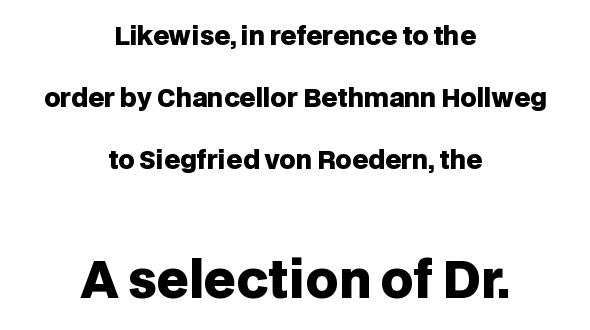
Alignment: centered. The composition opens small and finishes big. Underline: absent. Proportional: the letters do not fall into vertical columns. A typesetter would call this zero additional tracking. When letters stand straight like this, we call the style roman or upright.
